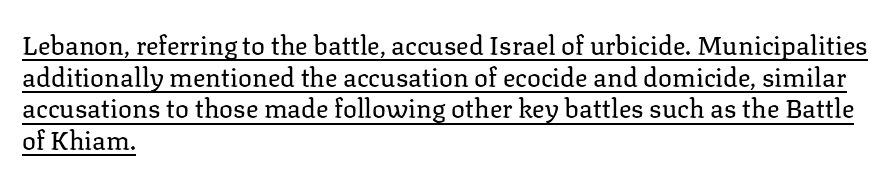
The image shows 26 px text type, upright; set left-aligned, line spacing 1.22x, normal letter spacing, underlined.
